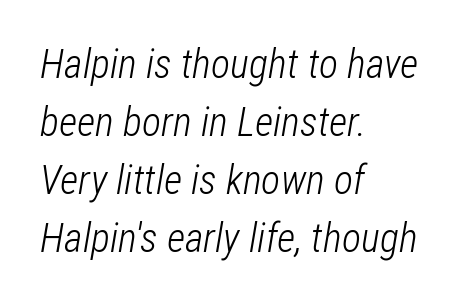
{"italic": "yes", "lean": "right", "slant_degrees": 12, "bold": "no", "weight": "light", "width": "condensed", "stroke_contrast": "low", "x_height": "medium", "monospaced": "no", "underline": "no", "align": "left", "line_spacing": "normal", "line_spacing_ratio": 1.45, "letter_spacing": "normal", "letter_spacing_em": 0.0, "glyph_px": 40}
